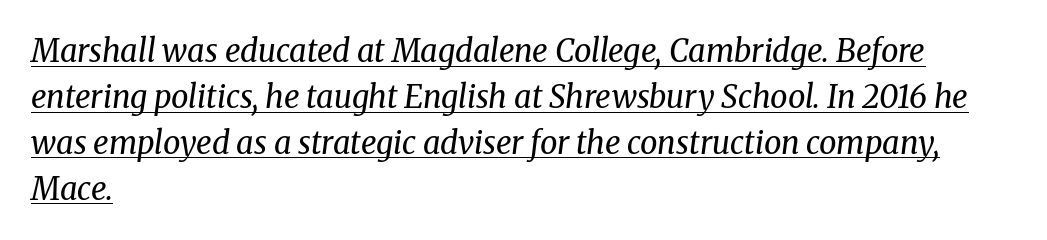
A typographer would call this underscored text. Summary of weight: not heavy and not bold. Note the varied advance widths — an 'i' is clearly narrower than an 'm'. Regarding leading, the lines here are spaced in the standard way.
